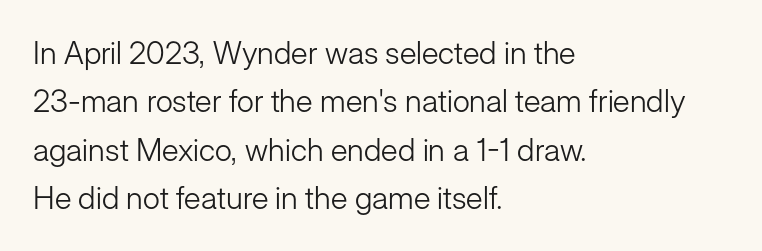
The image shows 31 px light sans-serif type, upright; set left-aligned, normal line spacing (1.56x), normal letter spacing, not underlined; low stroke contrast and a medium x-height.
